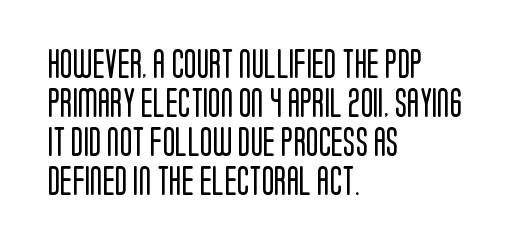
{"serif": "no", "italic": "no", "bold": "no", "weight": "regular", "width": "condensed", "stroke_contrast": "low", "x_height": "large", "monospaced": "no", "underline": "no", "align": "left", "line_spacing": "normal", "line_spacing_ratio": 1.34, "letter_spacing": "normal", "letter_spacing_em": 0.0, "glyph_px": 29}
